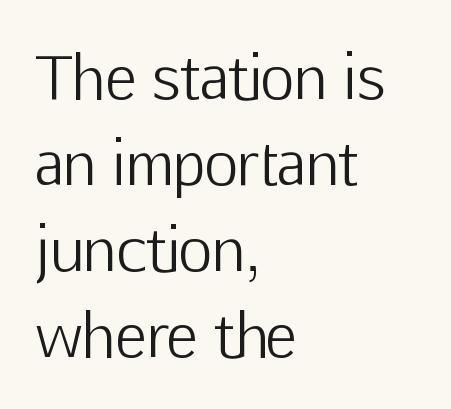
{"serif": "no", "italic": "no", "bold": "no", "weight": "light", "width": "normal", "stroke_contrast": "low", "x_height": "medium", "monospaced": "no", "underline": "no", "align": "left", "line_spacing": "normal", "line_spacing_ratio": 1.46, "letter_spacing": "normal", "letter_spacing_em": 0.0, "glyph_px": 59}
